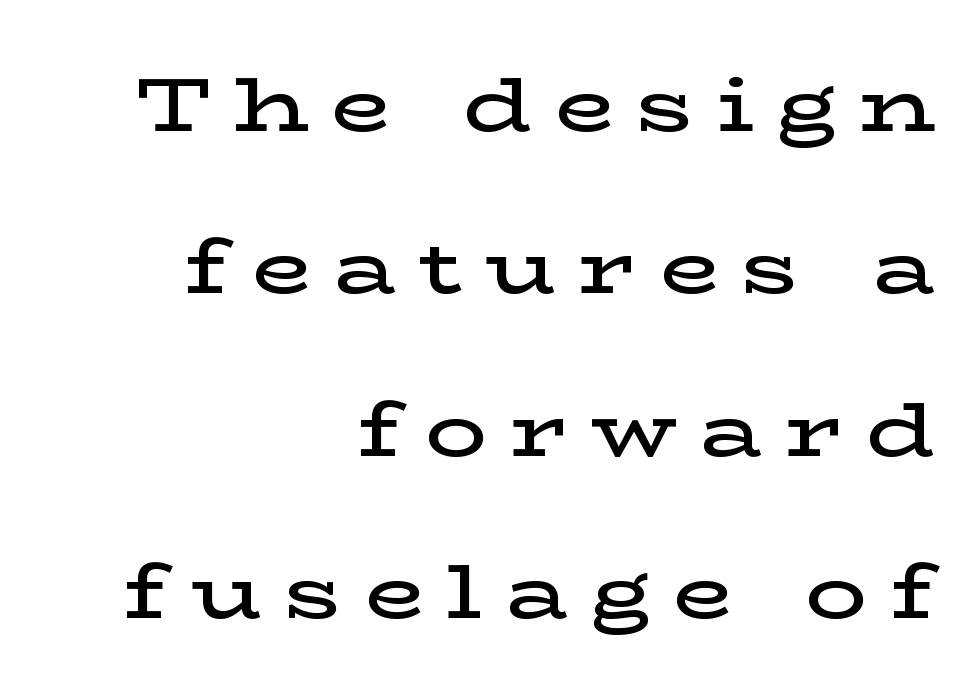
Q: Is the text bold? A: Semi-bold.
Q: Is the text italic (slanted)? A: No, it is upright.
Q: Is the typeface a serif or a sans-serif typeface? A: Serif.
Q: Is the text underlined? A: No.
Q: How is the paragraph aligned? A: Right-aligned.
Q: Is the spacing between letters normal or unusually wide? A: Unusually wide.
Q: Is the spacing between lines tight, normal or loose? A: Loose.
Q: Width (condensed, normal, or wide)? A: Wide.
Q: Stroke contrast? A: Low.
Q: x-height? A: Medium.
Q: Monospaced? A: No.
